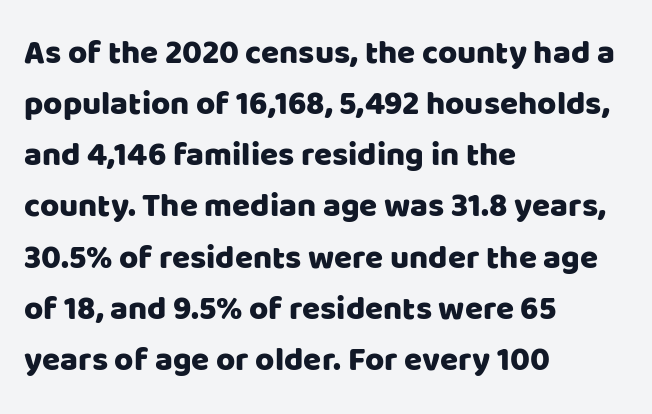
Q: Is the text italic (slanted)? A: No, it is upright.
Q: Is the typeface a serif or a sans-serif typeface? A: Sans-serif.
Q: Is the text underlined? A: No.
Q: How is the paragraph aligned? A: Left-aligned.
Q: Is the spacing between letters normal or unusually wide? A: Normal.
Q: Is the spacing between lines tight, normal or loose? A: Normal.
Q: Width (condensed, normal, or wide)? A: Normal.
Q: Stroke contrast? A: Low.
Q: x-height? A: Large.
Q: Monospaced? A: No.
